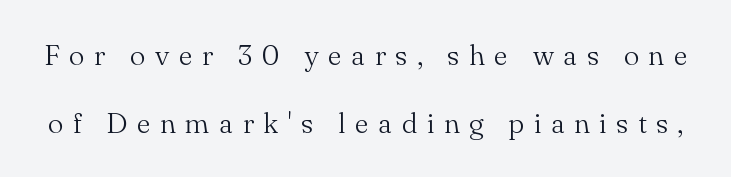
The vertical gap from one line to the next is large. You could not count columns in this text — the font is proportionally spaced. The type is letterspaced generously, with wide tracking. The weight tops out at a normal text grade. Stroke terminals: seriffed.
